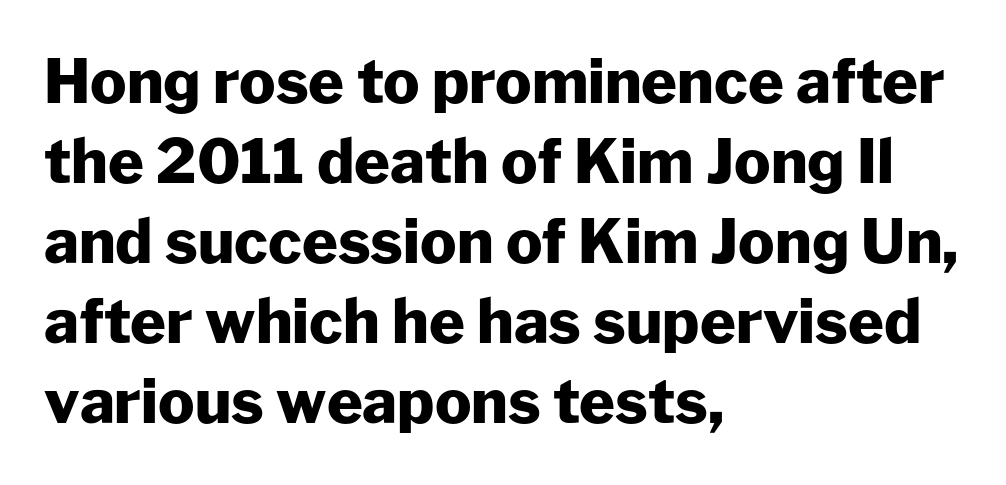
Q: Is the text bold? A: Yes.
Q: Is the text italic (slanted)? A: No, it is upright.
Q: Is the typeface a serif or a sans-serif typeface? A: Sans-serif.
Q: Is the text underlined? A: No.
Q: How is the paragraph aligned? A: Left-aligned.
Q: Is the spacing between letters normal or unusually wide? A: Normal.
Q: Is the spacing between lines tight, normal or loose? A: Normal.
Q: Width (condensed, normal, or wide)? A: Normal.
Q: Stroke contrast? A: Low.
Q: x-height? A: Medium.
Q: Monospaced? A: No.
